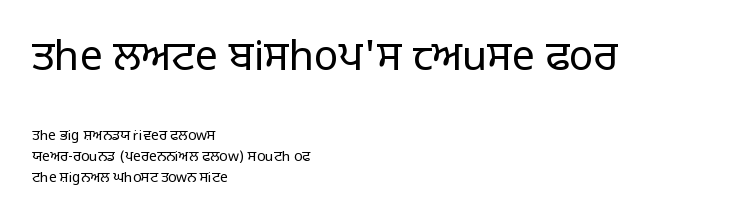
What's the leading like? Ordinary, nothing unusual. Serifs: no, the terminals of the letterforms are clean. Layout note: lines flush left. Spacing verdict: proportional, widths tailored to each character.
